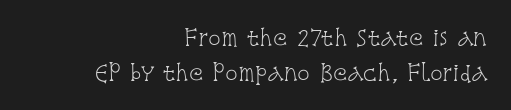
Q: Is the text bold? A: No.
Q: Is the text italic (slanted)? A: No, it is upright.
Q: Is the text underlined? A: No.
Q: How is the paragraph aligned? A: Right-aligned.
Q: Is the spacing between letters normal or unusually wide? A: Normal.
Q: Is the spacing between lines tight, normal or loose? A: Normal.
